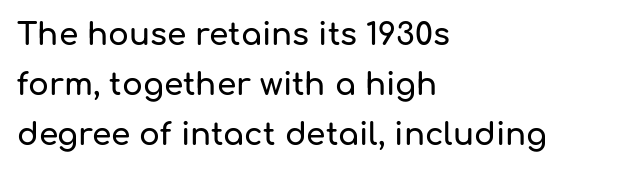
The image shows 31 px sans-serif type, upright; set left-aligned, normal line spacing (1.62x), normal letter spacing, not underlined; low stroke contrast and a medium x-height.
